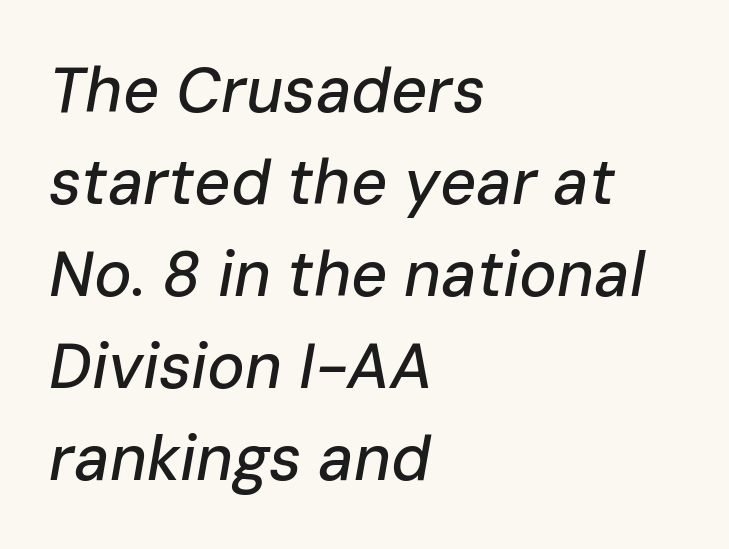
Evenly set lines give the paragraph a standard silhouette. Honestly, the letter spacing is just normal — you wouldn't notice it. Character widths vary here, with narrow letters taking less room than wide ones. The specimen omits any rule beneath the text block's lines. Tall strokes in this sample are angled rather than plumb. The compositor pushed each line to the left boundary.
